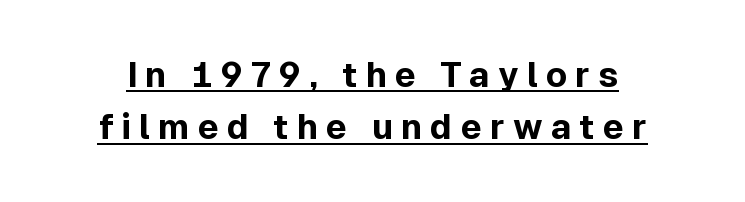
Q: Is the text bold? A: Yes.
Q: Is the text italic (slanted)? A: No, it is upright.
Q: Is the typeface a serif or a sans-serif typeface? A: Sans-serif.
Q: Is the text underlined? A: Yes.
Q: Is the spacing between letters normal or unusually wide? A: Unusually wide.
Q: Is the spacing between lines tight, normal or loose? A: Normal.
Q: Width (condensed, normal, or wide)? A: Normal.
Q: x-height? A: Medium.
Q: Monospaced? A: No.
